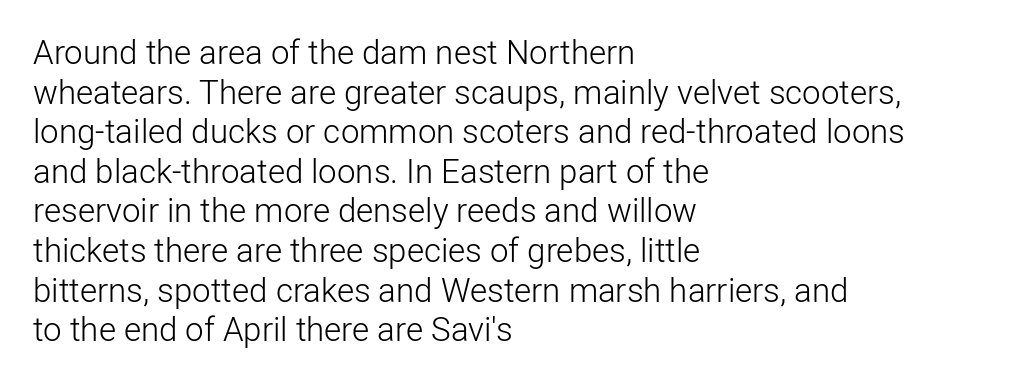
The type sits square on the baseline with zero lean. Short and long lines alike share a common starting point at left. Heaviness? Minimal to ordinary, like unemphasized prose. Regarding serifs, this sample does without them. Clear beneath every line of the passage.
